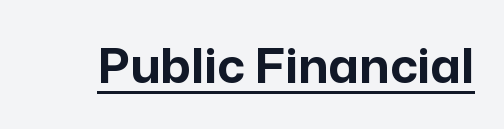
The image shows 48 px bold sans-serif type, upright; set normal letter spacing, underlined; low stroke contrast and a medium x-height.
